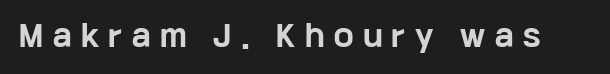
Q: Is the text bold? A: Yes.
Q: Is the text italic (slanted)? A: No, it is upright.
Q: Is the typeface a serif or a sans-serif typeface? A: Sans-serif.
Q: Is the text underlined? A: No.
Q: Is the spacing between letters normal or unusually wide? A: Unusually wide.
Q: Width (condensed, normal, or wide)? A: Wide.
Q: Stroke contrast? A: Low.
Q: x-height? A: Medium.
Q: Monospaced? A: No.
